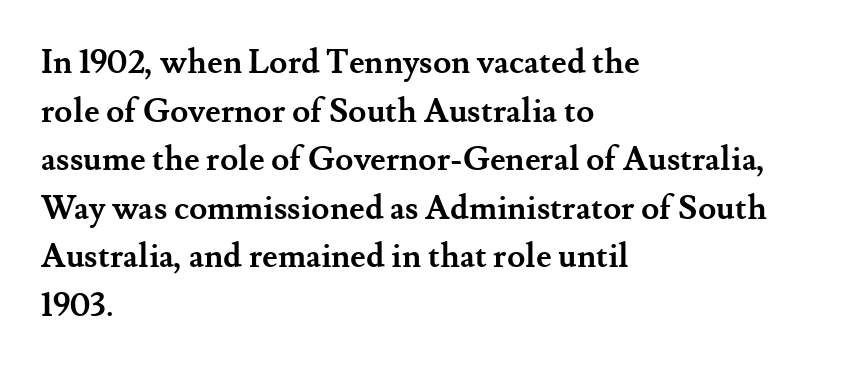
{"serif": "yes", "italic": "no", "bold": "yes", "weight": "semibold", "width": "normal", "stroke_contrast": "medium", "x_height": "small", "monospaced": "no", "underline": "no", "align": "left", "line_spacing": "normal", "line_spacing_ratio": 1.47, "letter_spacing": "normal", "letter_spacing_em": 0.0, "glyph_px": 33}
